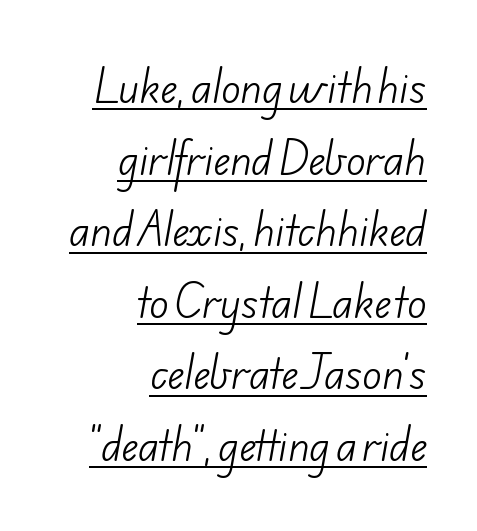
This sample uses plain, unmodified letter spacing. Grotesque or geometric, the face here clearly has no serifs. Summary of weight: not heavy and not bold. This is underlined copy, the kind a proofreader might mark for attention.
